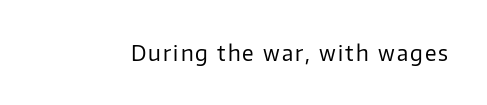
The image shows 21 px text type, upright; set not underlined.
